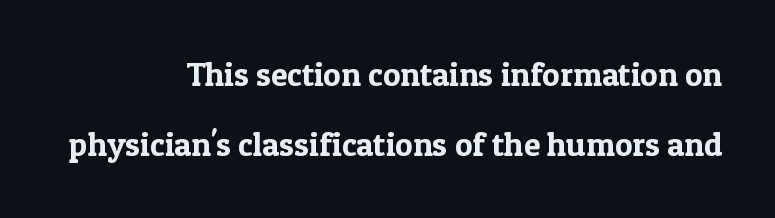
The image shows 33 px serif type, upright; set right-aligned, loose line spacing (2.12x), normal letter spacing, not underlined; a medium x-height.
